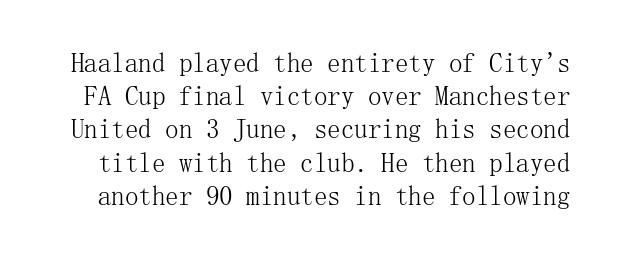
The image shows 27 px text type, upright; set line spacing 1.23x, normal letter spacing, not underlined.
